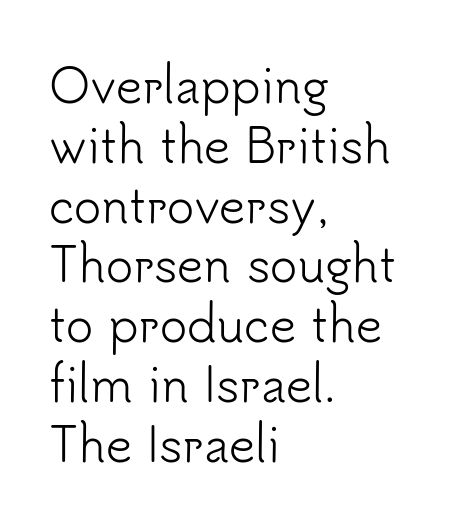
The type is set solid horizontally, with unmodified tracking. Is this a sans? Yes — the strokes have no serifs. Casual observation: everything's shoved over to the left. Letters have the restrained weight of plain body copy at most. Ordinary non-slanted type is in use.
